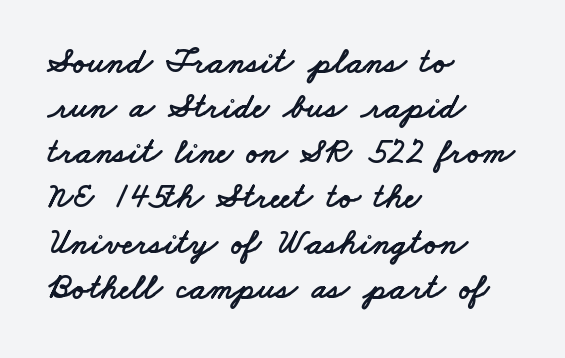
{"serif": "no", "width": "wide", "stroke_contrast": "low", "x_height": "small", "monospaced": "no", "underline": "no", "align": "left", "line_spacing": "normal", "line_spacing_ratio": 1.29, "letter_spacing": "normal", "letter_spacing_em": 0.0, "glyph_px": 35}
